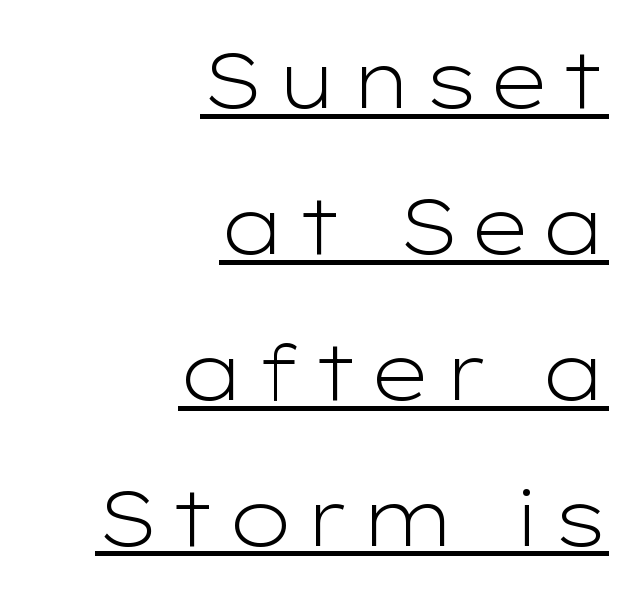
The specimen includes a rule beneath the text block's lines. The specimen reads as upright at a glance. Note the varied advance widths — an 'i' is clearly narrower than an 'm'. The face looks like a standard text weight, possibly lighter.
